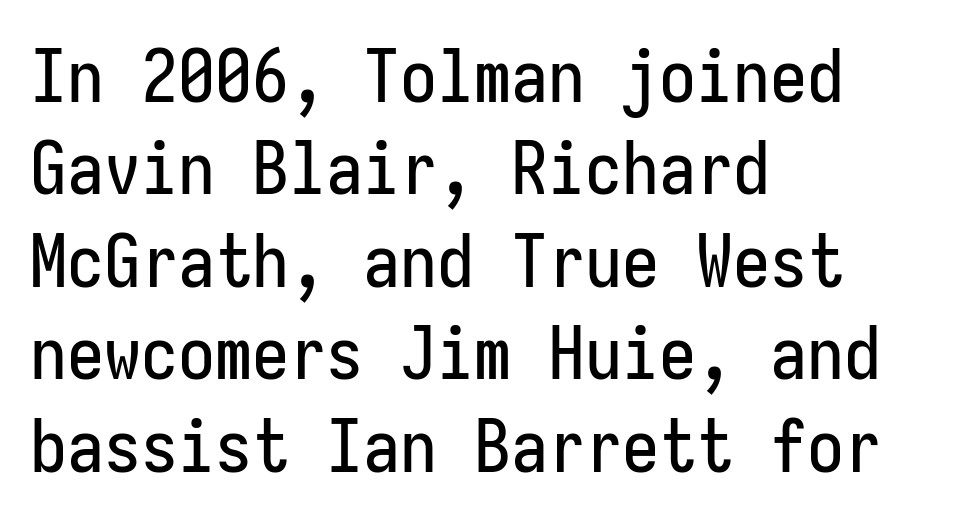
{"serif": "no", "italic": "no", "width": "condensed", "stroke_contrast": "low", "x_height": "medium", "monospaced": "yes", "underline": "no", "align": "left", "line_spacing": "normal", "line_spacing_ratio": 1.25, "letter_spacing": "normal", "letter_spacing_em": 0.0, "glyph_px": 74}
